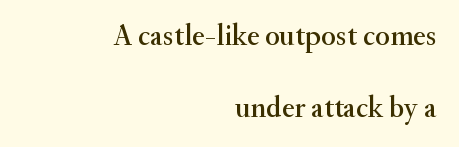
The typeface chosen for these lines features serifs. These lines are rendered in a variable-pitch font. Every stem runs plumb, perpendicular to the baseline. Clear beneath every line of the passage. Horizontal bands of white between lines are thick stripes. Glyph-to-glyph distance matches everyday printed text.
